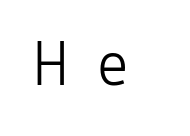
Q: Is the text bold? A: No.
Q: Is the text italic (slanted)? A: No, it is upright.
Q: Is the typeface a serif or a sans-serif typeface? A: Sans-serif.
Q: Is the text underlined? A: No.
Q: Is the spacing between letters normal or unusually wide? A: Unusually wide.
Q: Width (condensed, normal, or wide)? A: Normal.
Q: Stroke contrast? A: Low.
Q: x-height? A: Medium.
Q: Monospaced? A: Yes.
